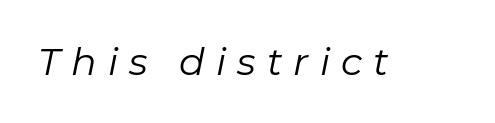
Caption: expanded tracking, letters set apart. The glyphs are unaccompanied by any horizontal stroke below them. Weight: regular or lighter. Spacing verdict: proportional, widths tailored to each character. Characters are canted at an angle relative to the baseline's perpendicular.
